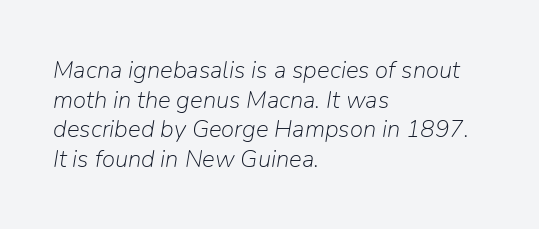
{"italic": "yes", "lean": "right", "slant_degrees": 9, "bold": "no", "underline": "no", "align": "left", "line_spacing_ratio": 1.23, "letter_spacing": "normal", "letter_spacing_em": 0.0, "glyph_px": 24}
